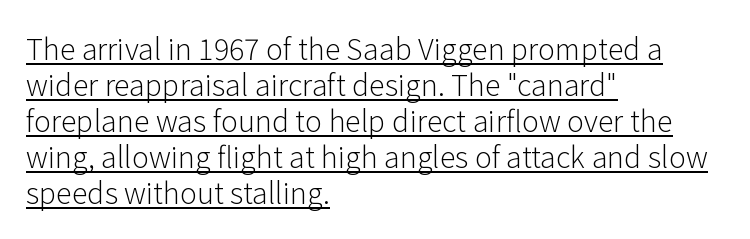
Letter spacing: default. Weight: regular or lighter. If you drew a line through each stem, it would be perfectly vertical. These lines are rendered in a variable-pitch font. The ragged edge is on the right, which tells us the setting is flush left.
